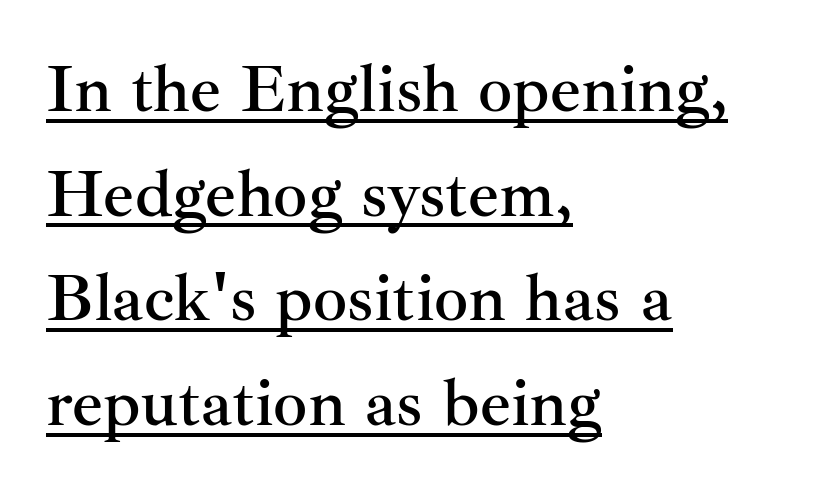
You can tell it's not italic because the verticals are truly vertical. Layout note: lines flush left. This sample carries an underscore along the baseline area. The passage shown is typed in a proportional face where columns would drift. The face used here is seriffed, in the tradition of book romans.
